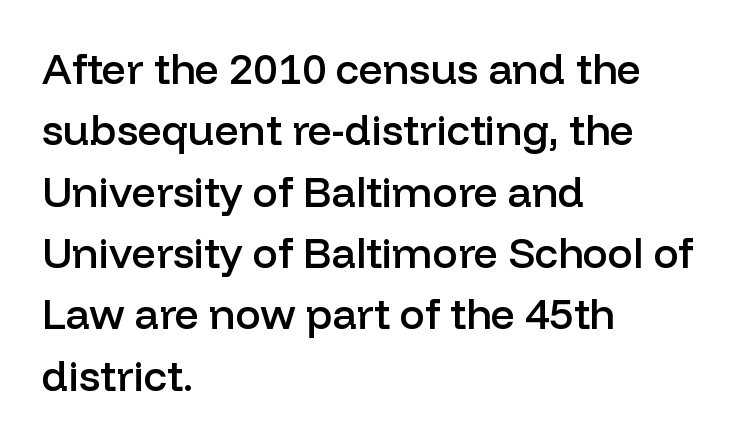
Q: Is the text bold? A: Semi-bold.
Q: Is the text italic (slanted)? A: No, it is upright.
Q: Is the typeface a serif or a sans-serif typeface? A: Sans-serif.
Q: Is the text underlined? A: No.
Q: How is the paragraph aligned? A: Left-aligned.
Q: Is the spacing between letters normal or unusually wide? A: Normal.
Q: Is the spacing between lines tight, normal or loose? A: Normal.
Q: Width (condensed, normal, or wide)? A: Normal.
Q: Stroke contrast? A: Low.
Q: x-height? A: Medium.
Q: Monospaced? A: No.
